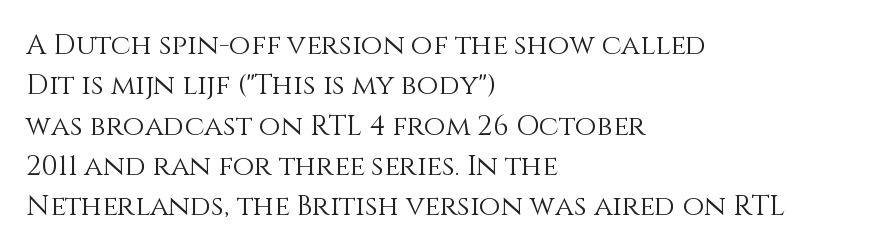
Upright lettering throughout. The ragged edge is on the right, which tells us the setting is flush left. Evenly set lines give the paragraph a standard silhouette. Nobody drew a line under any word here. Ink coverage per letter is moderate at most. You could not count columns in this text — the font is proportionally spaced.
